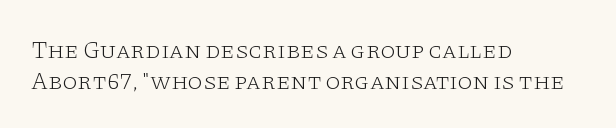
Q: Is the text bold? A: No.
Q: Is the text italic (slanted)? A: No, it is upright.
Q: Is the text underlined? A: No.
Q: How is the paragraph aligned? A: Left-aligned.
Q: Is the spacing between letters normal or unusually wide? A: Normal.
Q: Is the spacing between lines tight, normal or loose? A: Normal.
